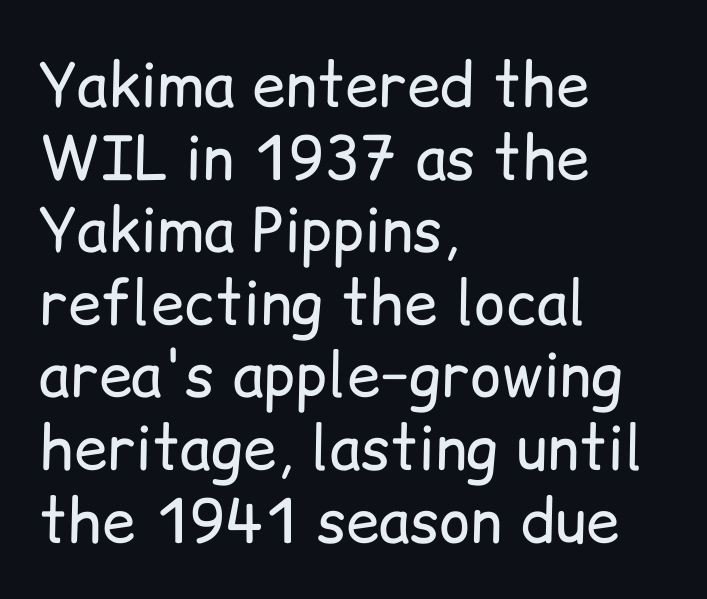
Compared with typical body copy, the letter spacing here is the same. Line starts are locked; line ends wander. The space directly below the letters is spotless. To sum up the face: it is a sans, with no serifs. Do the letters lean? They stand straight. Think standard paragraph weight, or any step lighter than that.
